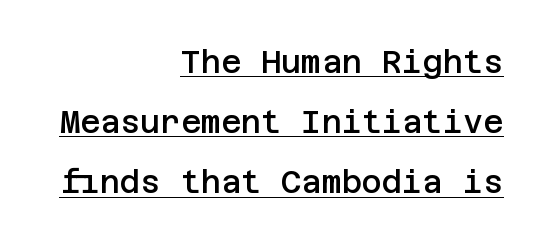
Nope, no serifs anywhere on these letters. No extra tracking has been applied to these lines. The leading is generous, giving the passage an open texture. What decoration does the sample have? An underline. Emphasis by weight is partial: semibold. The lines are quadded right.
